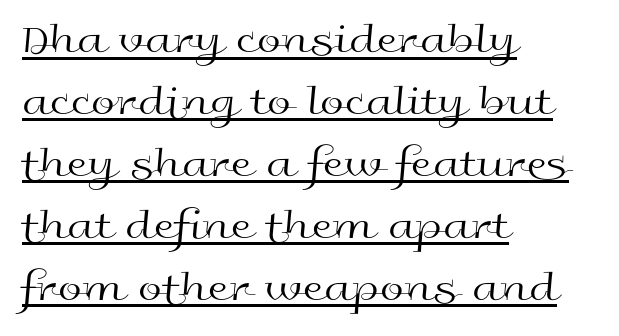
A baseline rule has been typeset under these characters. Letter spacing: default. The rendering uses a moderate line-height, typical for paragraphs. Think of a printed novel: that variable character pitch is what you see here. Upright lettering throughout.
